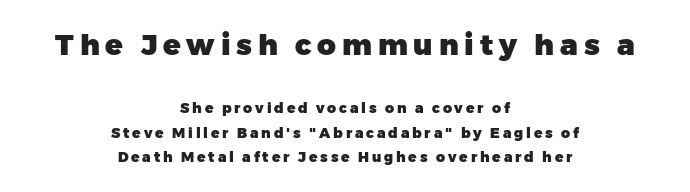
The image shows 29 px heavy sans-serif type, upright; set centered, line spacing 1.73x, unusually wide letter spacing (+0.2 em), not underlined; the first (top) block is 2.07x larger; low stroke contrast and a medium x-height.
